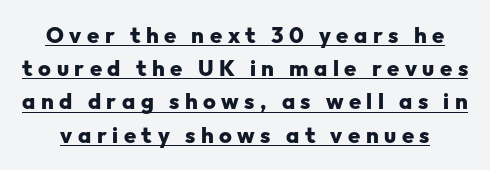
{"italic": "no", "bold": "yes", "underline": "yes", "line_spacing": "normal", "line_spacing_ratio": 1.51, "letter_spacing": "wide", "letter_spacing_em": 0.25, "glyph_px": 22}
